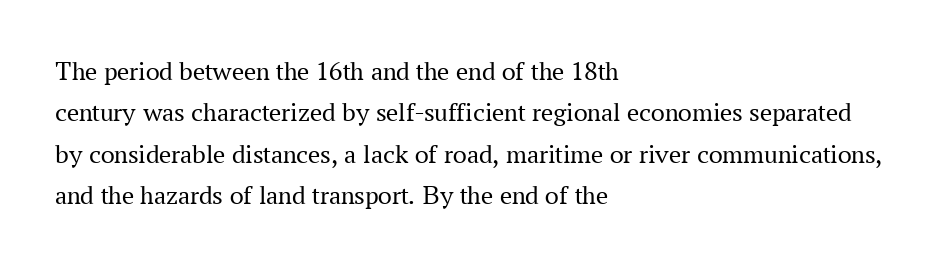
The image shows 27 px text type, upright; set left-aligned, normal line spacing (1.53x), normal letter spacing, not underlined.
